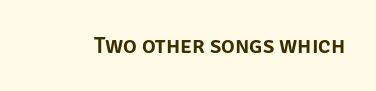
The image shows 23 px text type, upright; set normal letter spacing, not underlined.
